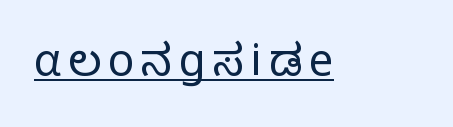
{"serif": "no", "italic": "no", "bold": "no", "weight": "light", "width": "normal", "stroke_contrast": "low", "x_height": "medium", "monospaced": "no", "underline": "yes", "glyph_px": 44}
